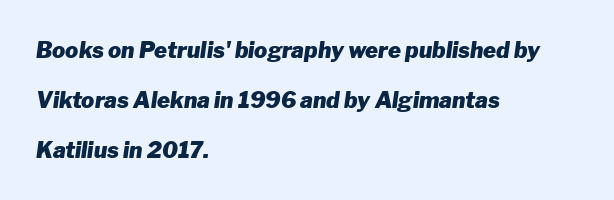
Q: Is the text bold? A: Yes.
Q: Is the text italic (slanted)? A: Yes, it leans right by about 8 degrees.
Q: Is the text underlined? A: No.
Q: How is the paragraph aligned? A: Left-aligned.
Q: Is the spacing between letters normal or unusually wide? A: Normal.
Q: Is the spacing between lines tight, normal or loose? A: Loose.
